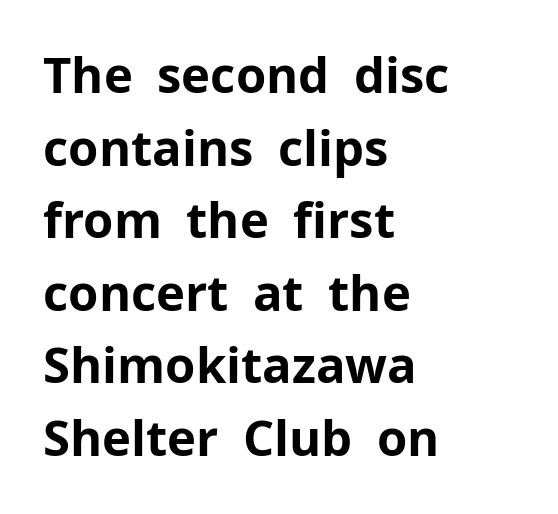
Q: Is the text bold? A: Yes.
Q: Is the text italic (slanted)? A: No, it is upright.
Q: Is the typeface a serif or a sans-serif typeface? A: Sans-serif.
Q: Is the text underlined? A: No.
Q: How is the paragraph aligned? A: Left-aligned.
Q: Is the spacing between letters normal or unusually wide? A: Normal.
Q: Is the spacing between lines tight, normal or loose? A: Normal.
Q: Width (condensed, normal, or wide)? A: Normal.
Q: Stroke contrast? A: Low.
Q: x-height? A: Medium.
Q: Monospaced? A: No.
